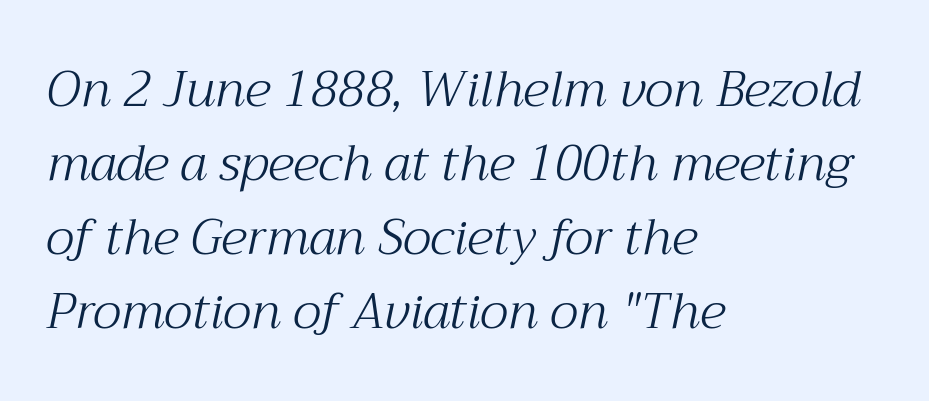
{"serif": "yes", "italic": "yes", "lean": "right", "slant_degrees": 12, "bold": "no", "weight": "light", "width": "normal", "stroke_contrast": "medium", "x_height": "medium", "monospaced": "no", "underline": "no", "align": "left", "line_spacing": "normal", "line_spacing_ratio": 1.48, "letter_spacing": "normal", "letter_spacing_em": 0.0, "glyph_px": 50}
